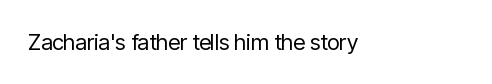
Q: Is the text bold? A: No.
Q: Is the text italic (slanted)? A: No, it is upright.
Q: Is the text underlined? A: No.
Q: Is the spacing between letters normal or unusually wide? A: Normal.
